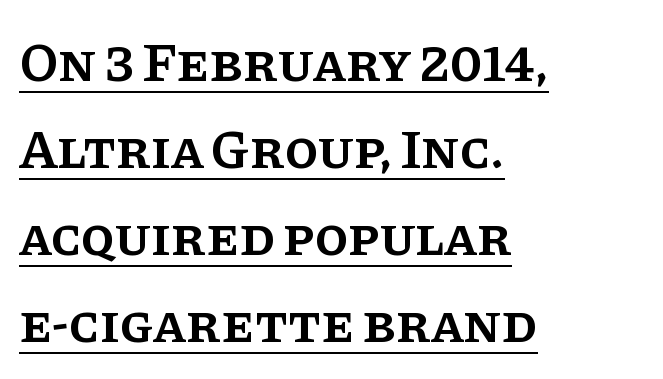
Underline: present. Type style note: has serifs. The font is running at a semibold setting, under full bold. These lines stack with their left ends in a neat column.
